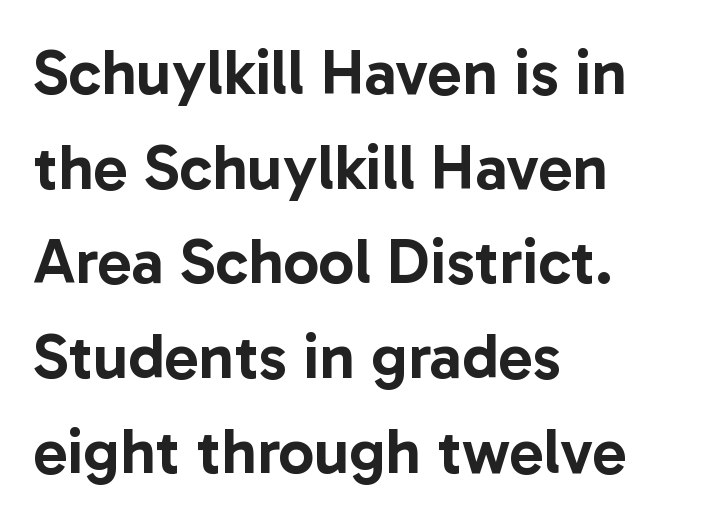
The image shows 64 px sans-serif type, upright; set left-aligned, normal line spacing (1.48x), normal letter spacing, not underlined; low stroke contrast and a medium x-height.
